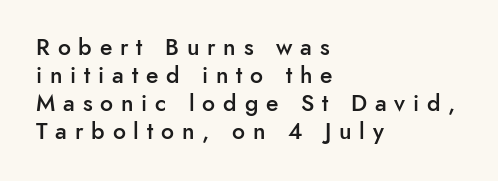
Q: Is the text bold? A: Semi-bold.
Q: Is the text italic (slanted)? A: No, it is upright.
Q: Is the text underlined? A: No.
Q: How is the paragraph aligned? A: Left-aligned.
Q: Is the spacing between letters normal or unusually wide? A: Unusually wide.
